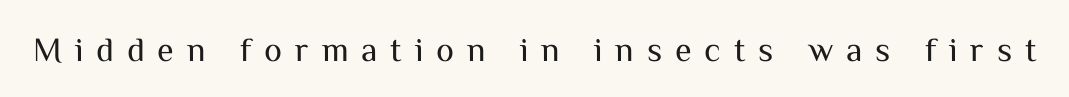
The image shows 34 px regular-weight sans-serif type, upright; set unusually wide letter spacing (+0.38 em), not underlined; medium stroke contrast and a medium x-height.
